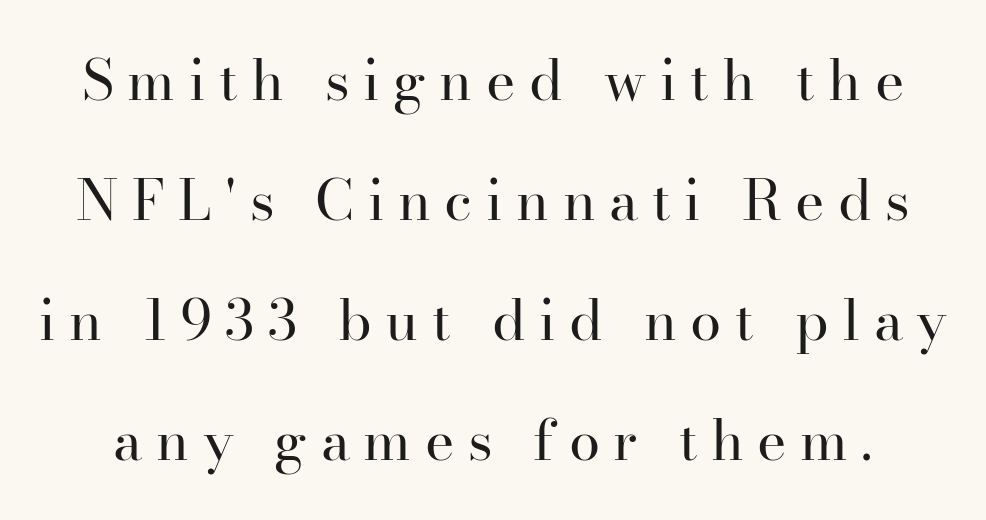
Q: Is the text bold? A: No.
Q: Is the text italic (slanted)? A: No, it is upright.
Q: Is the typeface a serif or a sans-serif typeface? A: Serif.
Q: Is the text underlined? A: No.
Q: Is the spacing between letters normal or unusually wide? A: Unusually wide.
Q: Is the spacing between lines tight, normal or loose? A: Loose.
Q: Width (condensed, normal, or wide)? A: Normal.
Q: Stroke contrast? A: High.
Q: x-height? A: Small.
Q: Monospaced? A: No.
